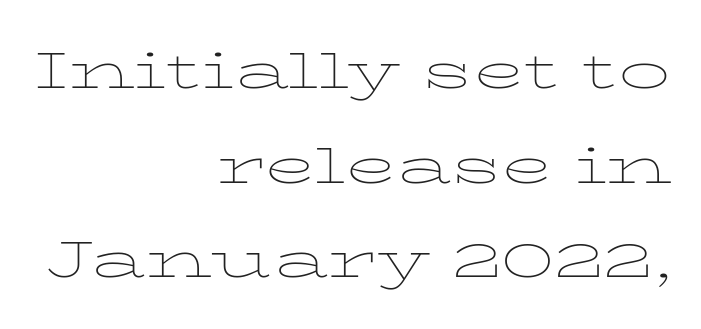
{"serif": "yes", "italic": "no", "bold": "no", "weight": "thin", "width": "wide", "stroke_contrast": "low", "x_height": "medium", "monospaced": "no", "underline": "no", "align": "right", "line_spacing_ratio": 1.82, "letter_spacing": "normal", "letter_spacing_em": 0.0, "glyph_px": 52}
